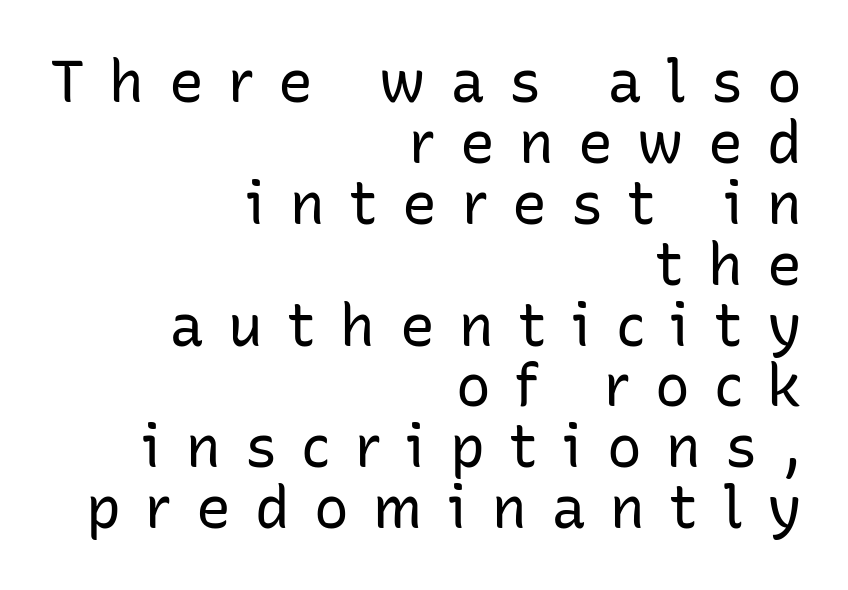
The image shows 58 px regular-weight sans-serif type, upright; set right-aligned, tight line spacing (1.05x), unusually wide letter spacing (+0.42 em), not underlined; low stroke contrast and a medium x-height.
